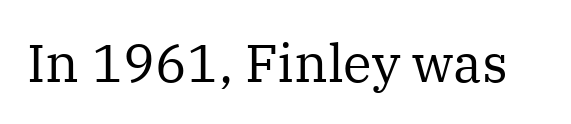
Q: Is the text bold? A: No.
Q: Is the text italic (slanted)? A: No, it is upright.
Q: Is the typeface a serif or a sans-serif typeface? A: Serif.
Q: Is the text underlined? A: No.
Q: Is the spacing between letters normal or unusually wide? A: Normal.
Q: Width (condensed, normal, or wide)? A: Normal.
Q: Stroke contrast? A: Medium.
Q: x-height? A: Medium.
Q: Monospaced? A: No.
